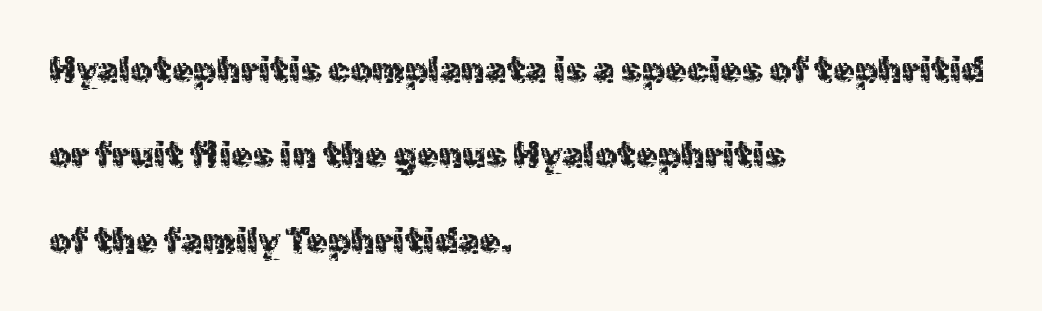
Q: Is the text bold? A: No.
Q: Is the text italic (slanted)? A: No, it is upright.
Q: Is the typeface a serif or a sans-serif typeface? A: Sans-serif.
Q: Is the text underlined? A: No.
Q: How is the paragraph aligned? A: Left-aligned.
Q: Is the spacing between letters normal or unusually wide? A: Normal.
Q: Is the spacing between lines tight, normal or loose? A: Loose.
Q: Width (condensed, normal, or wide)? A: Normal.
Q: x-height? A: Medium.
Q: Monospaced? A: No.
